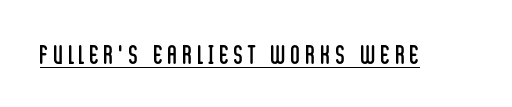
Q: Is the text bold? A: No.
Q: Is the text italic (slanted)? A: No, it is upright.
Q: Is the text underlined? A: Yes.
Q: Is the spacing between letters normal or unusually wide? A: Unusually wide.
